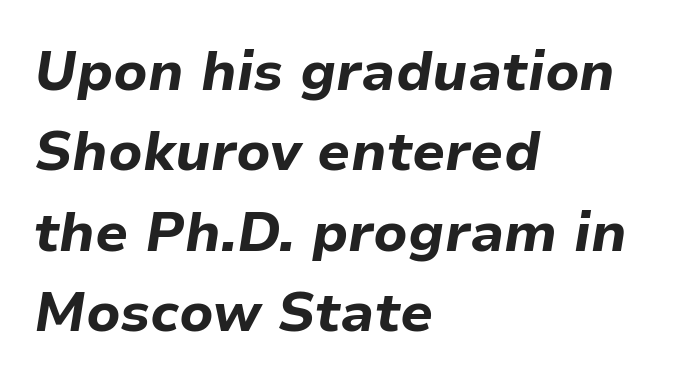
{"italic": "yes", "lean": "right", "slant_degrees": 9, "bold": "yes", "weight": "bold", "width": "normal", "stroke_contrast": "low", "x_height": "medium", "monospaced": "no", "underline": "no", "align": "left", "line_spacing": "normal", "line_spacing_ratio": 1.46, "letter_spacing": "normal", "letter_spacing_em": 0.0, "glyph_px": 55}
